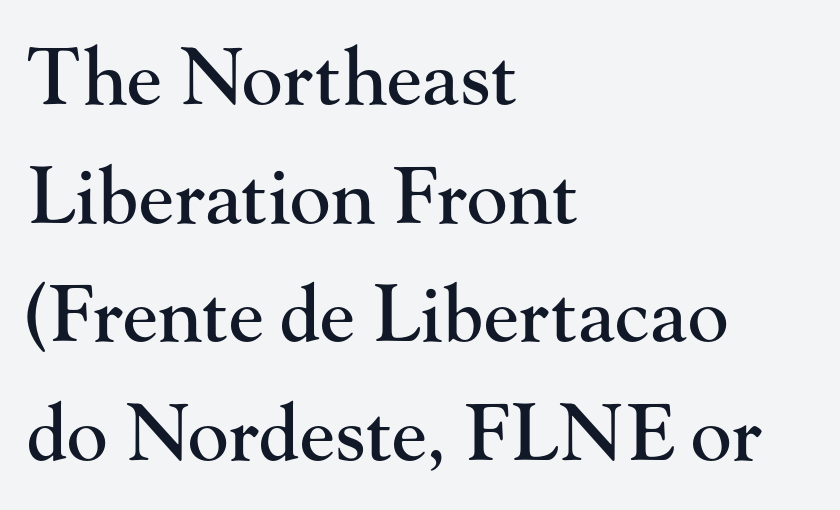
{"serif": "yes", "italic": "no", "width": "normal", "stroke_contrast": "high", "x_height": "small", "monospaced": "no", "underline": "no", "align": "left", "line_spacing": "normal", "line_spacing_ratio": 1.54, "letter_spacing": "normal", "letter_spacing_em": 0.0, "glyph_px": 77}
